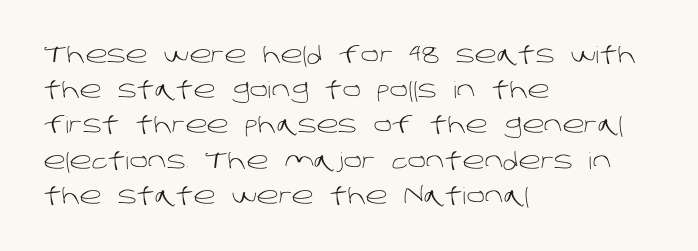
Q: Is the text bold? A: No.
Q: Is the text underlined? A: No.
Q: How is the paragraph aligned? A: Left-aligned.
Q: Is the spacing between letters normal or unusually wide? A: Normal.
Q: Is the spacing between lines tight, normal or loose? A: Normal.
